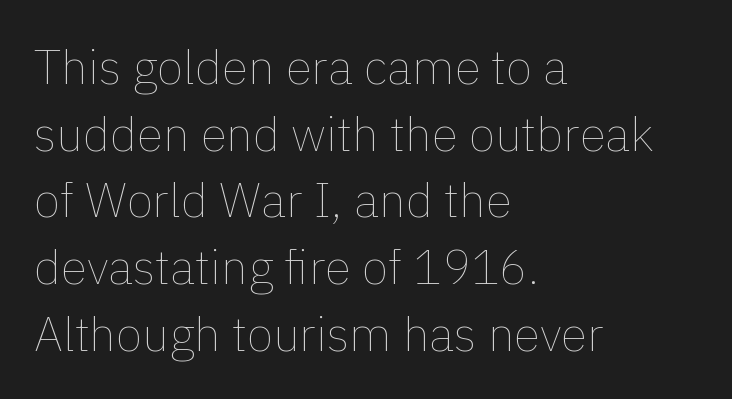
The image shows 48 px thin type, upright; set left-aligned, normal line spacing (1.39x), normal letter spacing, not underlined; a medium x-height.
